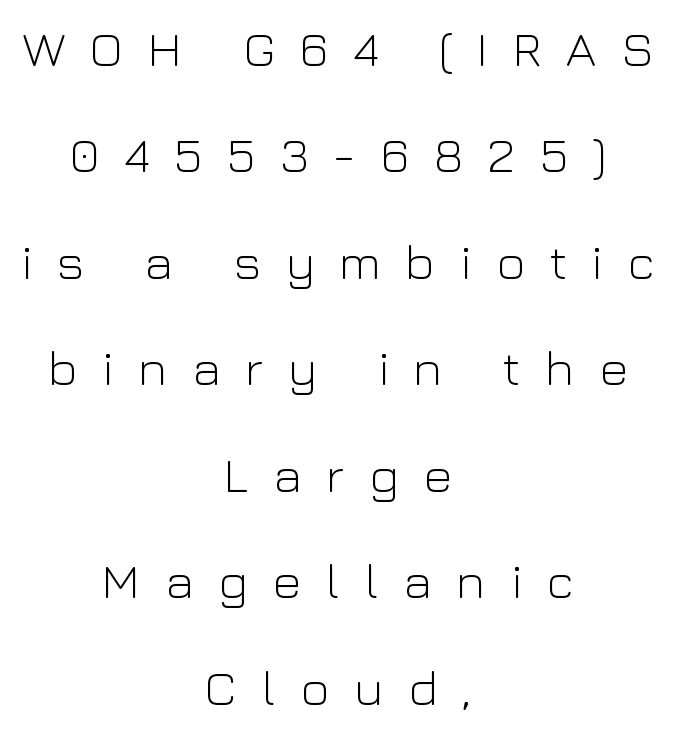
The image shows 50 px light sans-serif type, upright; set centered, loose line spacing (2.13x), unusually wide letter spacing (+0.49 em), not underlined; low stroke contrast and a medium x-height.
